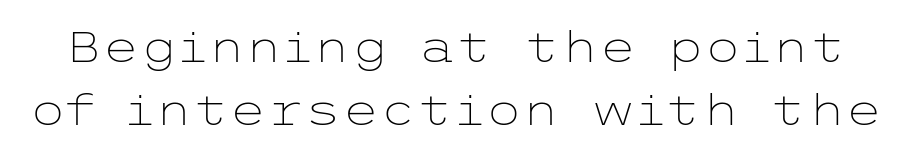
The image shows 43 px light, wide sans-serif type, upright; set normal line spacing (1.47x), normal letter spacing, not underlined; low stroke contrast and a medium x-height.
